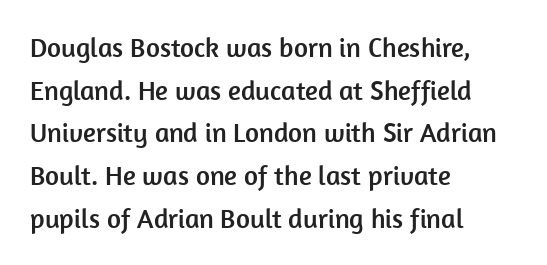
{"italic": "no", "underline": "no", "align": "left", "line_spacing": "normal", "line_spacing_ratio": 1.58, "letter_spacing": "normal", "letter_spacing_em": 0.0, "glyph_px": 27}
